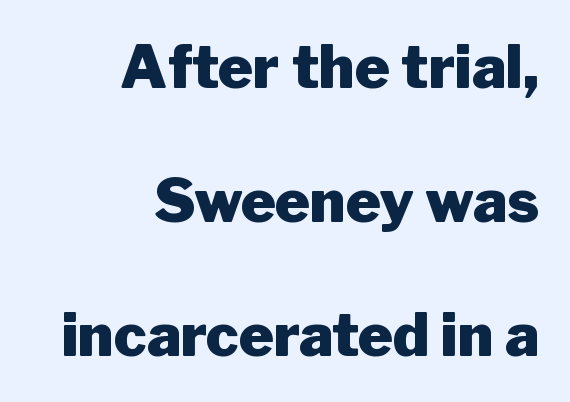
Q: Is the text bold? A: Yes.
Q: Is the text italic (slanted)? A: No, it is upright.
Q: Is the typeface a serif or a sans-serif typeface? A: Sans-serif.
Q: Is the text underlined? A: No.
Q: How is the paragraph aligned? A: Right-aligned.
Q: Is the spacing between letters normal or unusually wide? A: Normal.
Q: Is the spacing between lines tight, normal or loose? A: Loose.
Q: Width (condensed, normal, or wide)? A: Normal.
Q: Stroke contrast? A: Low.
Q: x-height? A: Medium.
Q: Monospaced? A: No.
